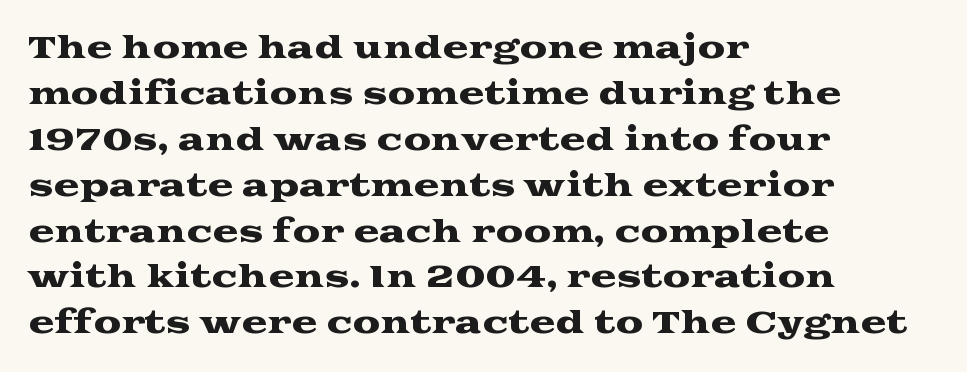
Nothing unusual about the tracking: characters are spaced as the font intends. If you drew a ruler down the left edge, every line would touch it. The face used here is proportionally spaced, like ordinary book or web type. The foot of each line stays bare and open. Tall strokes in this sample are plumb rather than angled.
